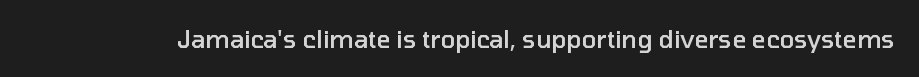
Q: Is the text bold? A: Semi-bold.
Q: Is the text italic (slanted)? A: No, it is upright.
Q: Is the text underlined? A: No.
Q: Is the spacing between letters normal or unusually wide? A: Normal.
